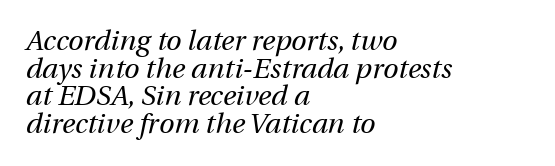
The passage shown is typed in a proportional face where columns would drift. The letterforms sit shoulder to shoulder at normal distance. Yep, that's italic — everything's leaning. Think standard paragraph weight, or any step lighter than that. Unmarked baselines from the first word to the last. The paragraph shown leans on its left margin.
